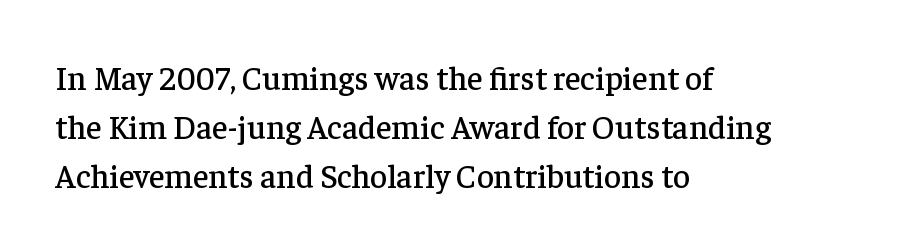
Quick note: not italic, upright. Each row of text sits above clean, open space. Little horizontal feet cap the strokes, marking this as serif type. Horizontally, the lines are justified to the leading edge only. The rendering uses a moderate line-height, typical for paragraphs. These lines are rendered in a variable-pitch font.
